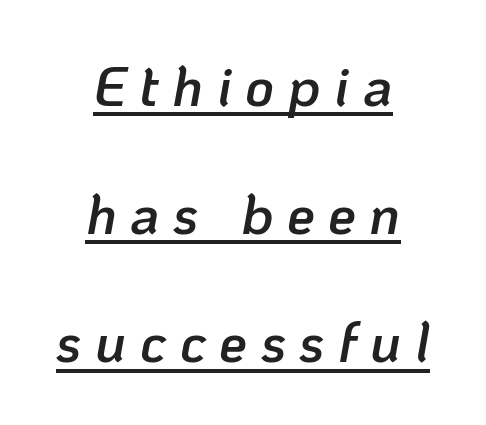
{"italic": "yes", "lean": "right", "slant_degrees": 10, "bold": "semi", "weight": "semibold", "width": "normal", "stroke_contrast": "low", "x_height": "medium", "monospaced": "no", "underline": "yes", "align": "center", "line_spacing": "loose", "line_spacing_ratio": 2.29, "letter_spacing": "wide", "letter_spacing_em": 0.24, "glyph_px": 56}
